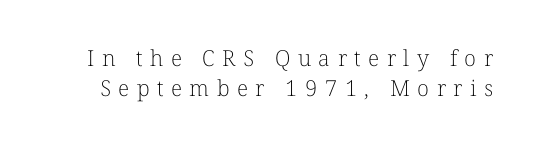
The image shows 22 px text type, upright; set normal line spacing (1.37x), unusually wide letter spacing (+0.34 em), not underlined.
